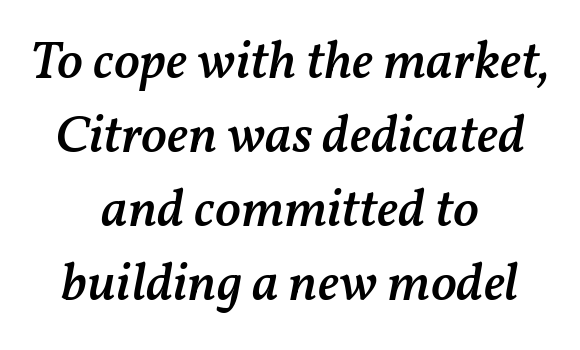
The image shows 54 px semibold type, italic (leaning right); set centered, normal line spacing (1.37x), normal letter spacing, not underlined; medium stroke contrast and a medium x-height.
